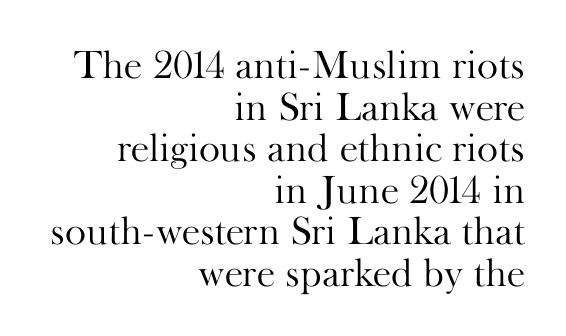
The image shows 40 px light serif type, upright; set right-aligned, tight line spacing (1.04x), normal letter spacing, not underlined; high stroke contrast and a small x-height.
